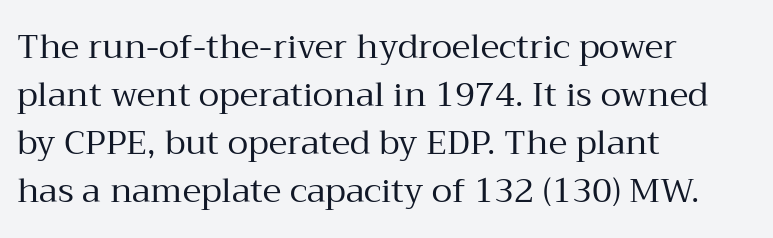
This is roman type, the default non-slanted kind. The gaps between neighbouring characters are ordinary and unremarkable. Yep, those are serifs on the letters. Vertical spacing — default. The typesetting does not lean heavy: it is not bold. Alignment: flush left.
